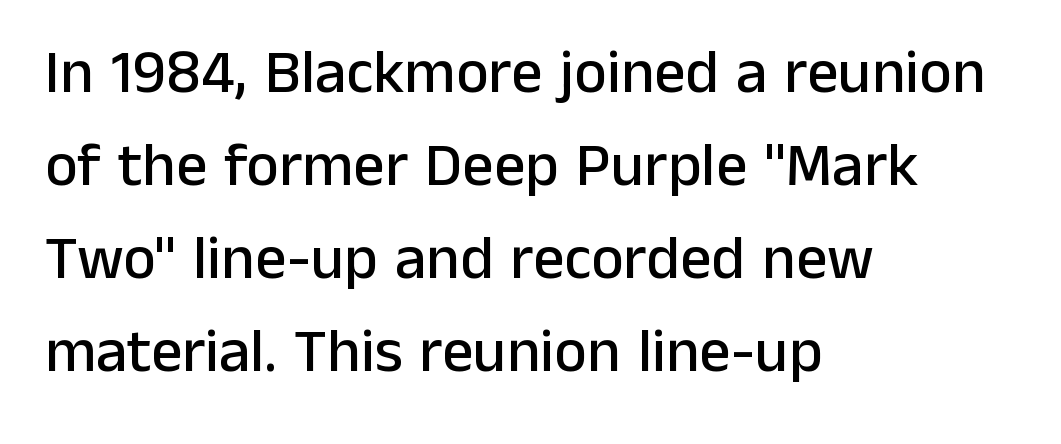
Q: Is the text italic (slanted)? A: No, it is upright.
Q: Is the typeface a serif or a sans-serif typeface? A: Sans-serif.
Q: Is the text underlined? A: No.
Q: How is the paragraph aligned? A: Left-aligned.
Q: Is the spacing between letters normal or unusually wide? A: Normal.
Q: Is the spacing between lines tight, normal or loose? A: Normal.
Q: Width (condensed, normal, or wide)? A: Normal.
Q: Stroke contrast? A: Low.
Q: x-height? A: Medium.
Q: Monospaced? A: No.
